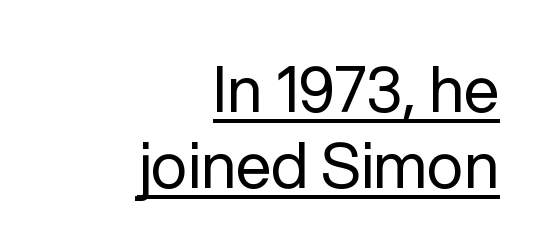
The image shows 63 px regular-weight sans-serif type, upright; set right-aligned, line spacing 1.2x, normal letter spacing, underlined; low stroke contrast and a medium x-height.
